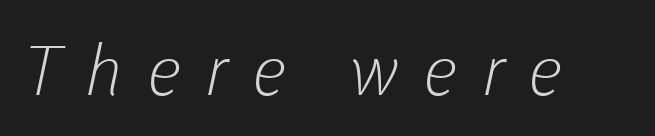
This sample uses a sans-serif face. Glance below the letters and you will spot only blank space. Note the varied advance widths — an 'i' is clearly narrower than an 'm'. The weight tops out at a normal text grade.
